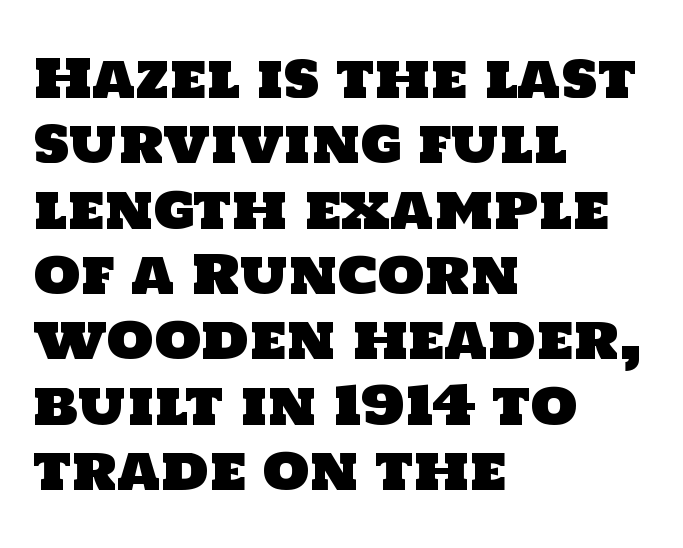
Q: Is the typeface a serif or a sans-serif typeface? A: Sans-serif.
Q: Is the text underlined? A: No.
Q: How is the paragraph aligned? A: Left-aligned.
Q: Is the spacing between letters normal or unusually wide? A: Normal.
Q: Width (condensed, normal, or wide)? A: Normal.
Q: Stroke contrast? A: Low.
Q: x-height? A: Large.
Q: Monospaced? A: No.
